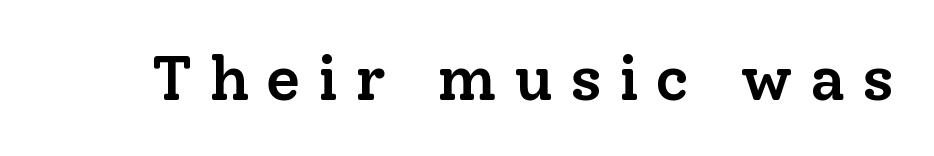
Posture: vertical. I'd call this a serif setting — the letters wear small feet. Set as a demibold, roughly 600 on the weight scale. Is this a fixed-width face? No — the glyphs have proportional, varying widths. A bare baseline throughout the passage. Short note: letters widely spaced.
